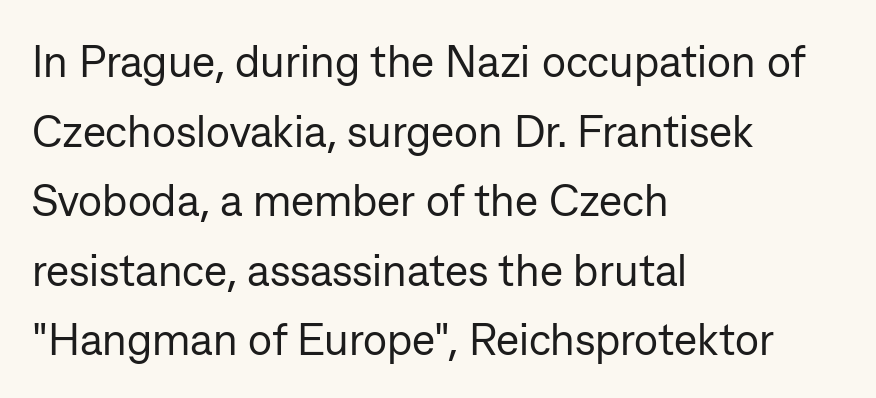
Q: Is the text bold? A: No.
Q: Is the text italic (slanted)? A: No, it is upright.
Q: Is the typeface a serif or a sans-serif typeface? A: Sans-serif.
Q: Is the text underlined? A: No.
Q: How is the paragraph aligned? A: Left-aligned.
Q: Is the spacing between letters normal or unusually wide? A: Normal.
Q: Is the spacing between lines tight, normal or loose? A: Normal.
Q: Width (condensed, normal, or wide)? A: Normal.
Q: Stroke contrast? A: Low.
Q: x-height? A: Medium.
Q: Monospaced? A: No.
